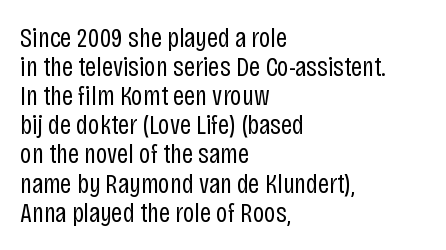
{"serif": "no", "italic": "no", "bold": "no", "weight": "regular", "width": "condensed", "stroke_contrast": "low", "x_height": "large", "monospaced": "no", "underline": "no", "align": "left", "line_spacing": "tight", "line_spacing_ratio": 1.04, "letter_spacing": "normal", "letter_spacing_em": 0.0, "glyph_px": 28}
